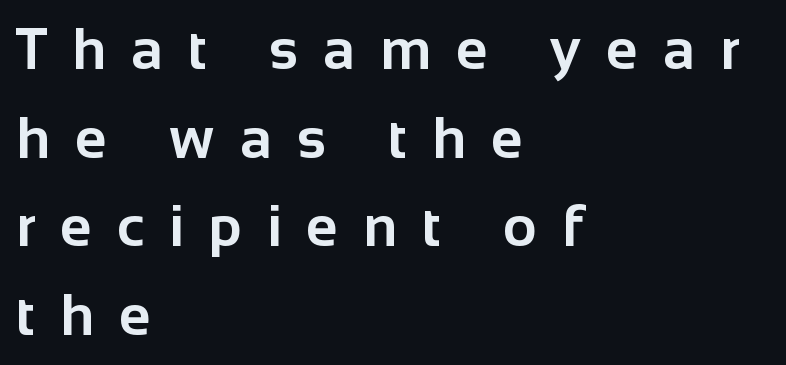
Q: Is the text bold? A: Yes.
Q: Is the text italic (slanted)? A: No, it is upright.
Q: Is the typeface a serif or a sans-serif typeface? A: Sans-serif.
Q: Is the text underlined? A: No.
Q: How is the paragraph aligned? A: Left-aligned.
Q: Is the spacing between letters normal or unusually wide? A: Unusually wide.
Q: Is the spacing between lines tight, normal or loose? A: Normal.
Q: Width (condensed, normal, or wide)? A: Normal.
Q: Stroke contrast? A: Low.
Q: x-height? A: Medium.
Q: Monospaced? A: No.
